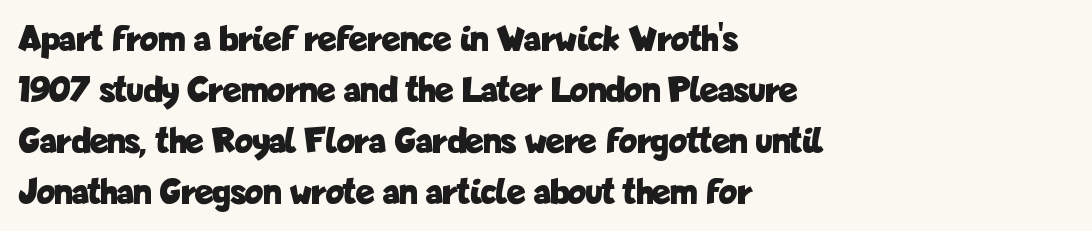
The image shows 38 px bold, condensed sans-serif type, upright; set left-aligned, normal line spacing (1.34x), normal letter spacing, not underlined; low stroke contrast and a medium x-height.
